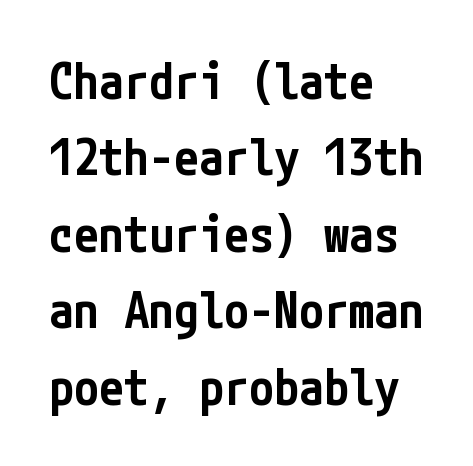
The image shows 50 px semibold, condensed sans-serif type, upright; set left-aligned, normal line spacing (1.53x), normal letter spacing, not underlined; low stroke contrast and a medium x-height.
